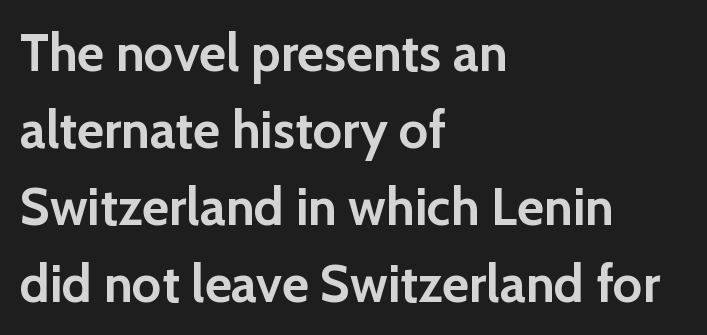
Q: Is the text bold? A: Yes.
Q: Is the text italic (slanted)? A: No, it is upright.
Q: Is the typeface a serif or a sans-serif typeface? A: Sans-serif.
Q: Is the text underlined? A: No.
Q: How is the paragraph aligned? A: Left-aligned.
Q: Is the spacing between letters normal or unusually wide? A: Normal.
Q: Is the spacing between lines tight, normal or loose? A: Normal.
Q: Width (condensed, normal, or wide)? A: Normal.
Q: Stroke contrast? A: Low.
Q: x-height? A: Medium.
Q: Monospaced? A: No.
